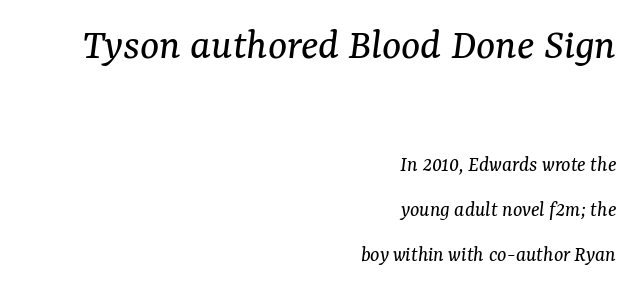
All the whitespace from short lines collects on the left. You get the large type first, then a drop to smaller type. The line-height multiplier appears high, well above default. Are there feet on the stems? There are — it's a serif. Between one letter and the next there's only the usual sliver of space. This is not heavy type; no bold has been used.
